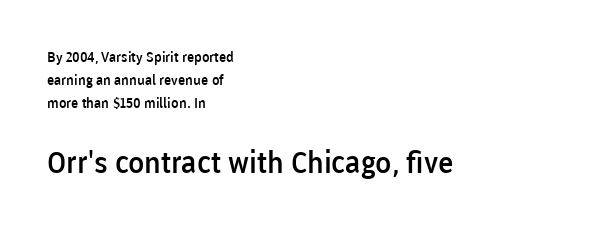
The image shows 30 px semibold sans-serif type, upright; set left-aligned, normal line spacing (1.66x), normal letter spacing, not underlined; the second (bottom) block is 2.14x larger; low stroke contrast and a medium x-height.
